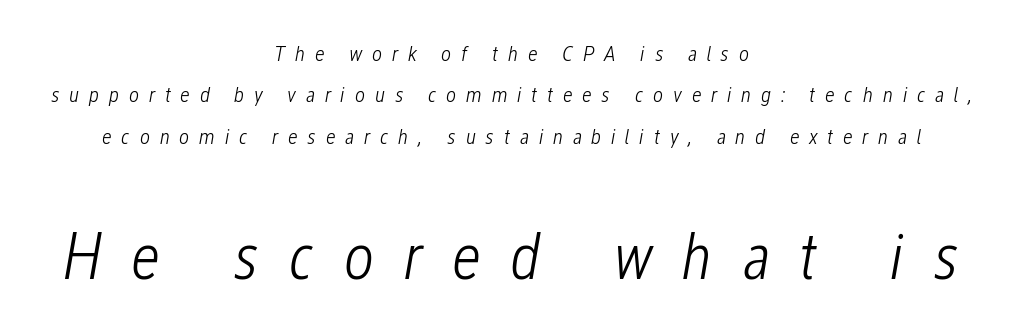
The image shows 66 px light, condensed type, italic (leaning right); set centered, line spacing 1.88x, unusually wide letter spacing (+0.44 em), not underlined; the second (bottom) block is 3.0x larger; low stroke contrast and a medium x-height.
